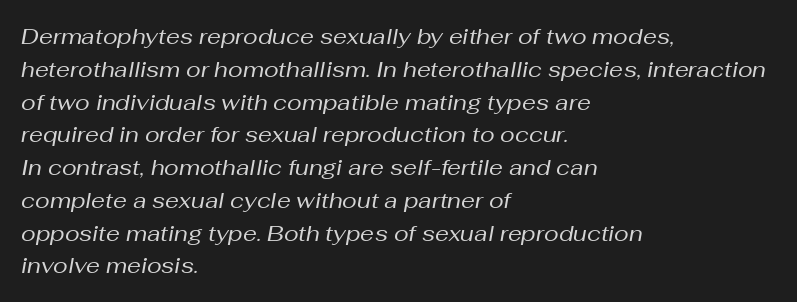
{"italic": "yes", "lean": "right", "slant_degrees": 10, "bold": "no", "underline": "no", "align": "left", "line_spacing": "normal", "line_spacing_ratio": 1.49, "letter_spacing": "normal", "letter_spacing_em": 0.0, "glyph_px": 22}
